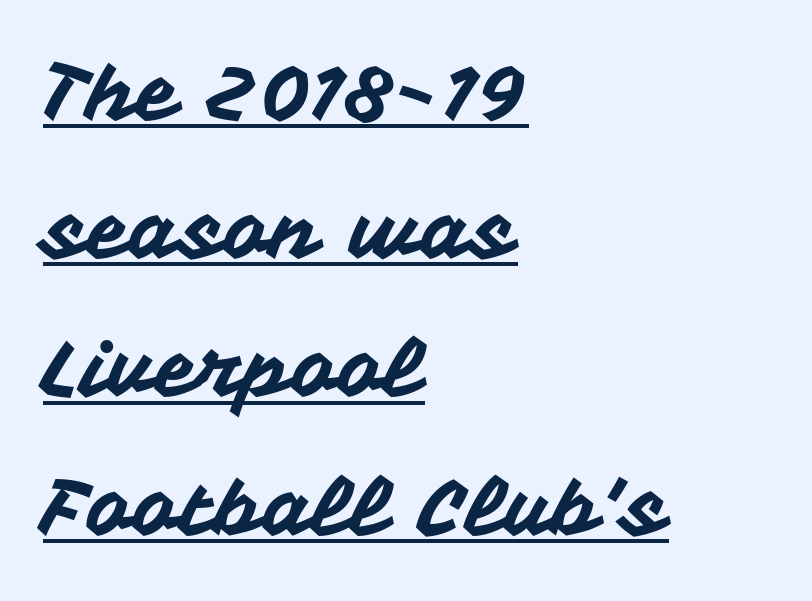
Q: Is the text italic (slanted)? A: Yes.
Q: Is the typeface a serif or a sans-serif typeface? A: Sans-serif.
Q: Is the text underlined? A: Yes.
Q: How is the paragraph aligned? A: Left-aligned.
Q: Is the spacing between letters normal or unusually wide? A: Normal.
Q: Width (condensed, normal, or wide)? A: Normal.
Q: Stroke contrast? A: Medium.
Q: x-height? A: Medium.
Q: Monospaced? A: No.
